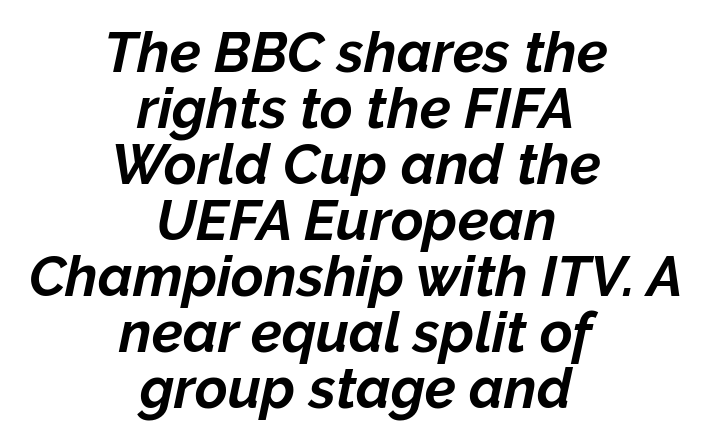
Q: Is the text bold? A: Yes.
Q: Is the text italic (slanted)? A: Yes, it leans right by about 12 degrees.
Q: Is the text underlined? A: No.
Q: How is the paragraph aligned? A: Centered.
Q: Is the spacing between letters normal or unusually wide? A: Normal.
Q: Is the spacing between lines tight, normal or loose? A: Tight.
Q: Width (condensed, normal, or wide)? A: Normal.
Q: Stroke contrast? A: Low.
Q: x-height? A: Medium.
Q: Monospaced? A: No.
